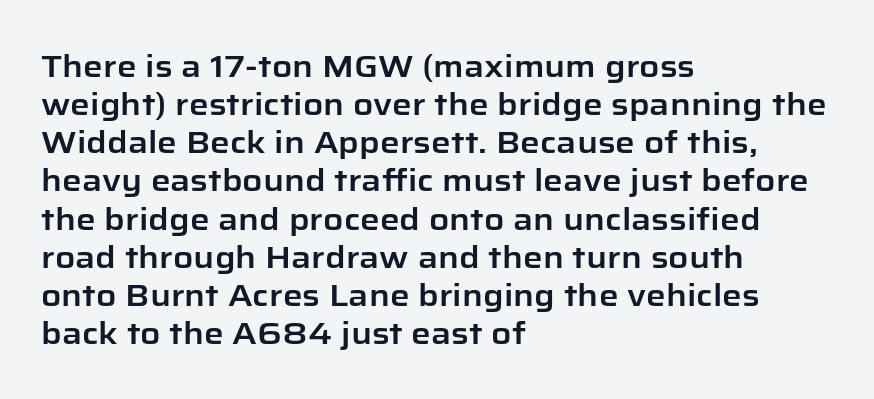
Typographically, this falls in the sans-serif category. Descenders are the only things crossing below the line. No extra tracking has been applied to these lines. These lines are rendered in a variable-pitch font.
